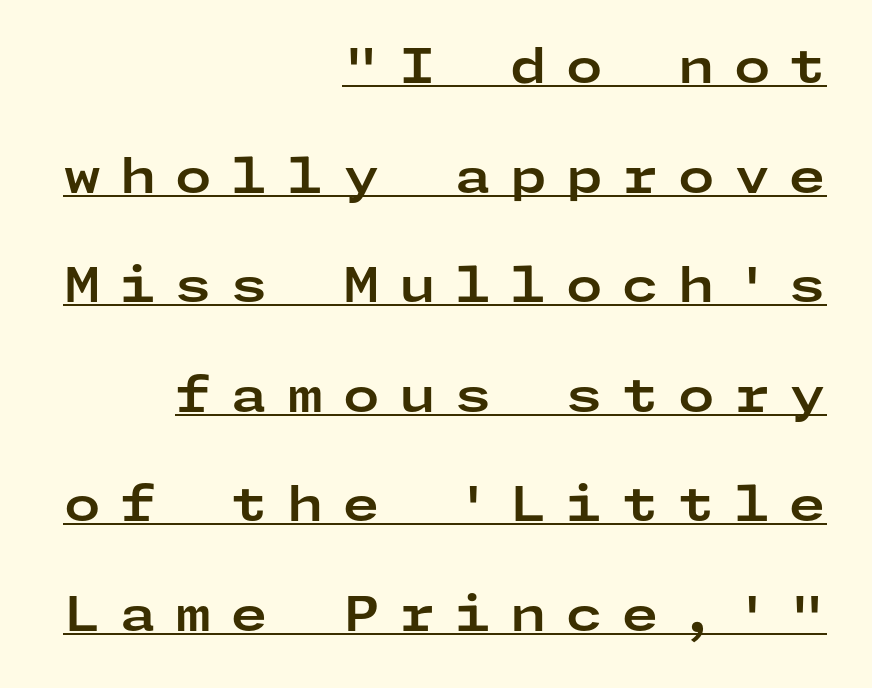
Check where the strokes stop: nothing finishes them off — pure sans. The typesetting leans heavy: a genuine bold. The letters are spread apart with noticeably loose tracking. Rendered with straight, roman letterforms. One glance says open: line gaps are wider than usual. Every row of glyphs terminates at an identical x-position on the right.
